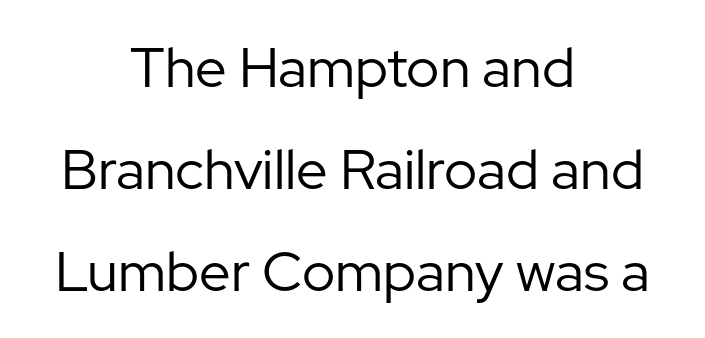
Notice how the stems are strictly vertical — no italics here. Visually the block forms a symmetrical silhouette, jagged on both flanks. Check the space under the baseline: it is left empty. Nothing unusual about the tracking: characters are spaced as the font intends.
